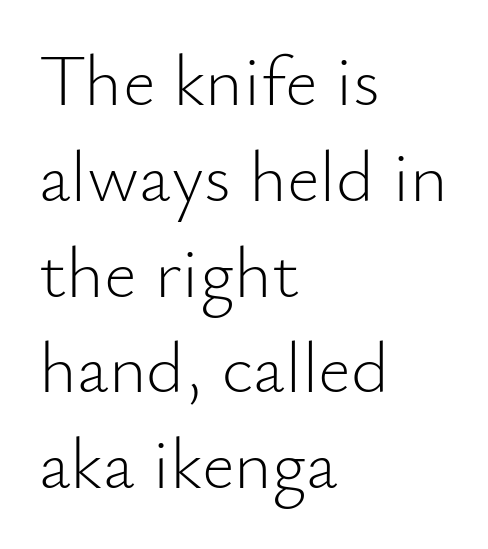
The image shows 72 px light sans-serif type, upright; set left-aligned, normal line spacing (1.33x), normal letter spacing, not underlined; low stroke contrast and a small x-height.
